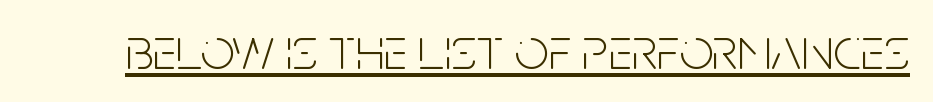
{"serif": "no", "italic": "no", "bold": "no", "weight": "light", "width": "condensed", "stroke_contrast": "low", "x_height": "large", "monospaced": "no", "underline": "yes", "letter_spacing": "normal", "letter_spacing_em": 0.0, "glyph_px": 60}
